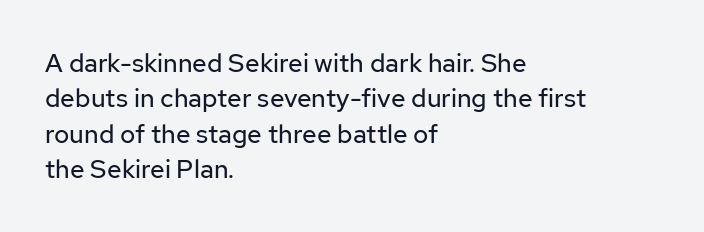
The image shows 26 px text type, upright; set left-aligned, normal line spacing (1.36x), normal letter spacing, not underlined.
